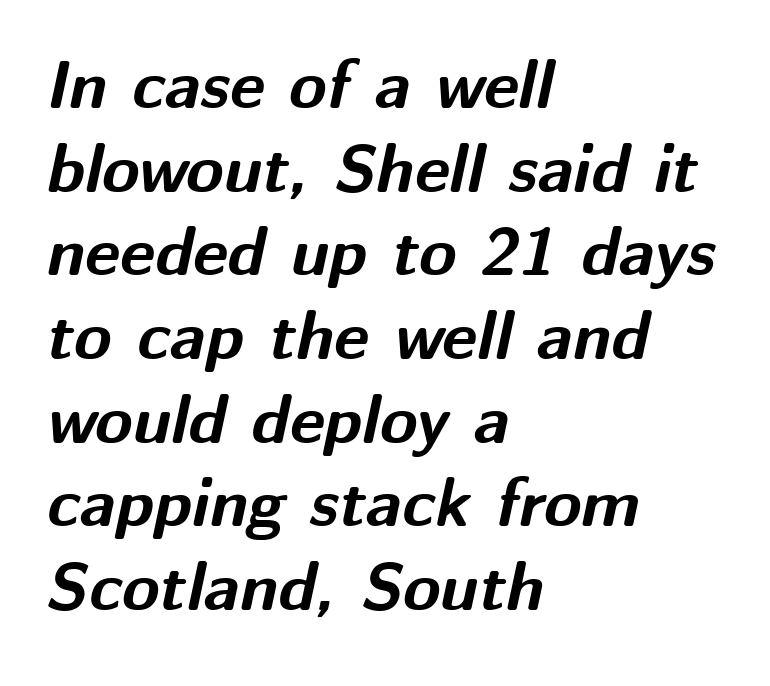
The image shows 68 px bold type, italic (leaning right); set left-aligned, line spacing 1.23x, normal letter spacing, not underlined; medium stroke contrast and a medium x-height.
